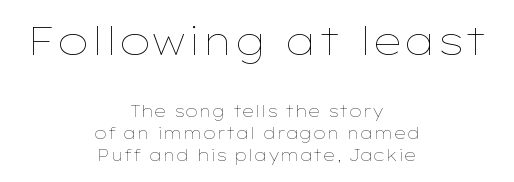
Q: Is the text bold? A: No.
Q: Is the text italic (slanted)? A: No, it is upright.
Q: Is the text underlined? A: No.
Q: How is the paragraph aligned? A: Centered.
Q: Is the spacing between letters normal or unusually wide? A: Normal.
Q: Is the spacing between lines tight, normal or loose? A: Normal.
Q: Which block of text is set in a larger size, the first (top) or the second (bottom)? A: The first (top) one.
Q: Width (condensed, normal, or wide)? A: Wide.
Q: Stroke contrast? A: Low.
Q: x-height? A: Medium.
Q: Monospaced? A: No.
